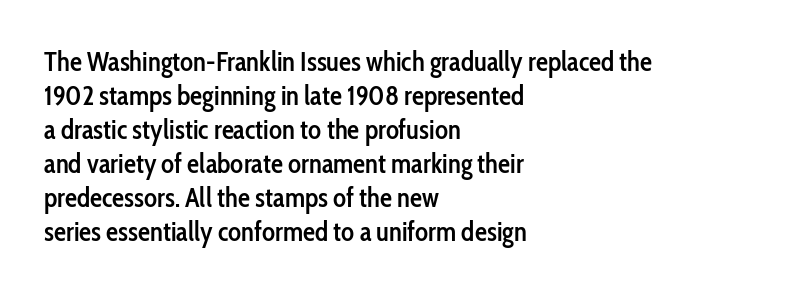
{"italic": "no", "bold": "semi", "underline": "no", "align": "left", "line_spacing": "normal", "line_spacing_ratio": 1.26, "letter_spacing": "normal", "letter_spacing_em": 0.0, "glyph_px": 27}
